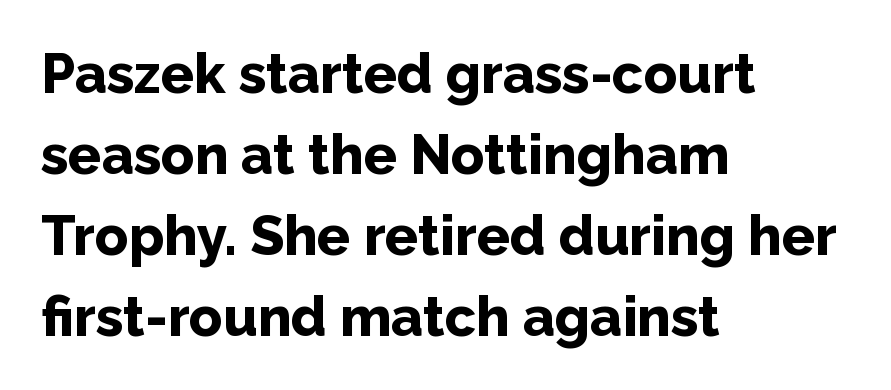
{"serif": "no", "italic": "no", "bold": "yes", "weight": "bold", "width": "normal", "stroke_contrast": "low", "x_height": "medium", "monospaced": "no", "underline": "no", "align": "left", "line_spacing": "normal", "line_spacing_ratio": 1.47, "letter_spacing": "normal", "letter_spacing_em": 0.0, "glyph_px": 55}
